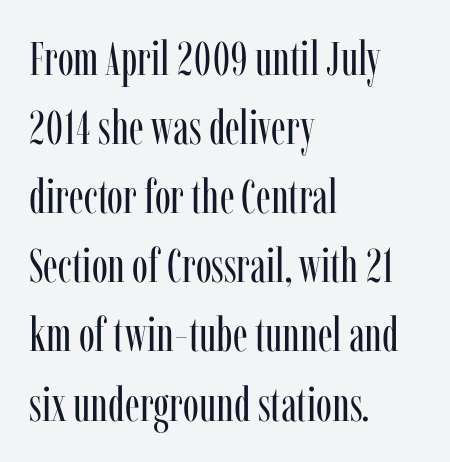
{"serif": "yes", "italic": "no", "bold": "no", "weight": "regular", "width": "condensed", "stroke_contrast": "low", "x_height": "medium", "monospaced": "no", "underline": "no", "align": "left", "line_spacing": "normal", "line_spacing_ratio": 1.44, "letter_spacing": "normal", "letter_spacing_em": 0.0, "glyph_px": 48}
